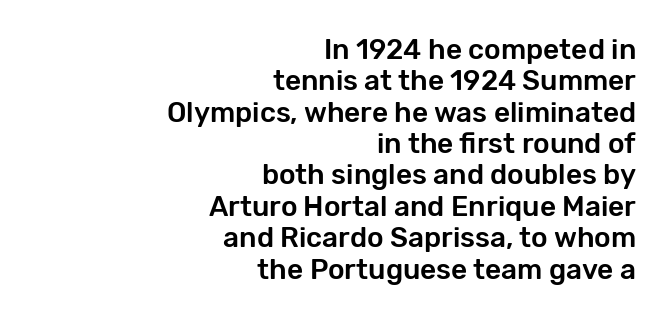
The image shows 28 px sans-serif type, upright; set right-aligned, tight line spacing (1.12x), normal letter spacing, not underlined; low stroke contrast and a medium x-height.
